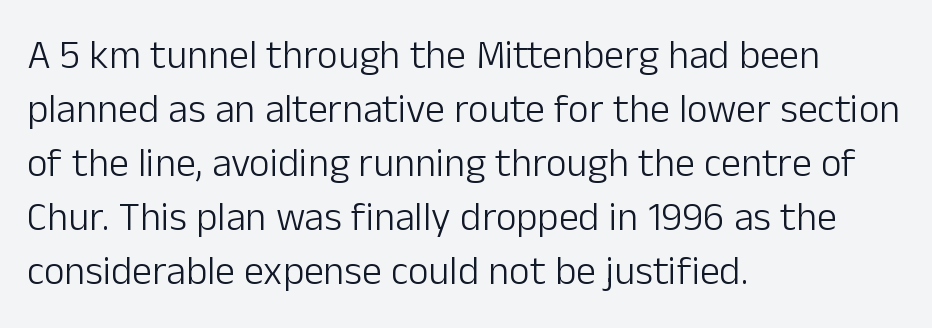
{"serif": "no", "italic": "no", "bold": "no", "weight": "light", "width": "normal", "stroke_contrast": "low", "x_height": "medium", "monospaced": "no", "underline": "no", "align": "left", "line_spacing": "normal", "line_spacing_ratio": 1.35, "letter_spacing": "normal", "letter_spacing_em": 0.0, "glyph_px": 40}
